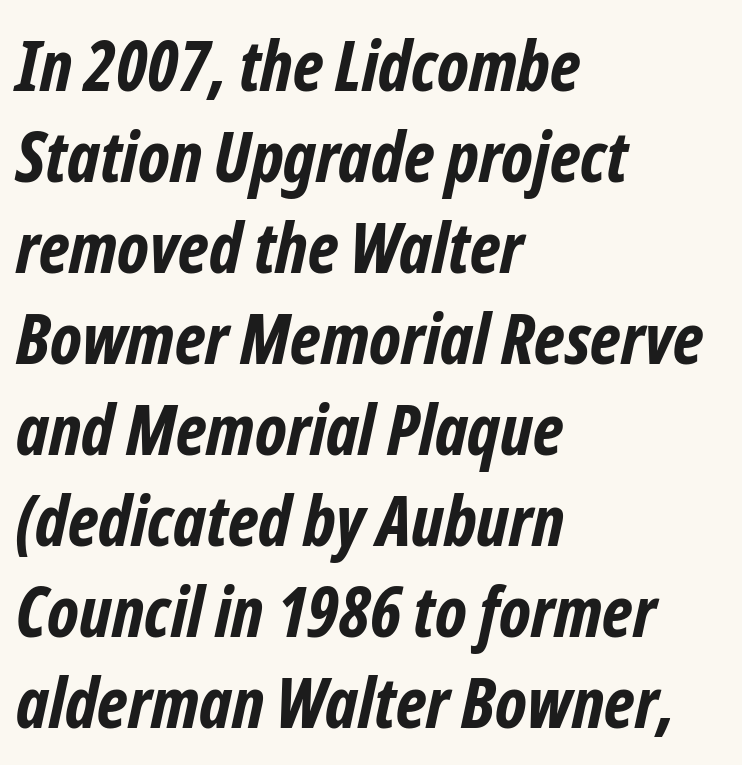
The image shows 70 px bold, condensed sans-serif type; set left-aligned, normal line spacing (1.3x), normal letter spacing, not underlined; low stroke contrast and a medium x-height.
